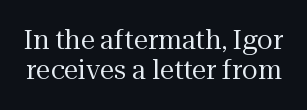
No italicization has been applied; the sample stays upright. Notice how descenders almost collide with the ascenders below — that's tight leading. Is the letter spacing exaggerated? No — it looks like the ordinary default. Type without underlining. Stroke mass is kept to a normal reading level or below.
